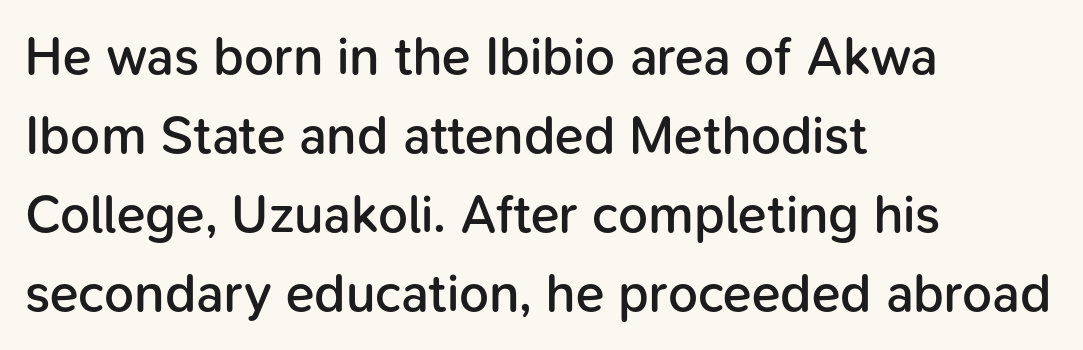
Q: Is the text bold? A: Semi-bold.
Q: Is the text italic (slanted)? A: No, it is upright.
Q: Is the typeface a serif or a sans-serif typeface? A: Sans-serif.
Q: Is the text underlined? A: No.
Q: How is the paragraph aligned? A: Left-aligned.
Q: Is the spacing between letters normal or unusually wide? A: Normal.
Q: Is the spacing between lines tight, normal or loose? A: Normal.
Q: Width (condensed, normal, or wide)? A: Normal.
Q: Stroke contrast? A: Low.
Q: x-height? A: Medium.
Q: Monospaced? A: No.
